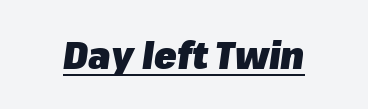
The image shows 37 px heavy type, italic (leaning right); set normal letter spacing, underlined; low stroke contrast and a medium x-height.
